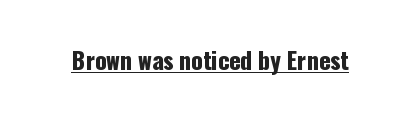
Q: Is the text italic (slanted)? A: No, it is upright.
Q: Is the text underlined? A: Yes.
Q: Is the spacing between letters normal or unusually wide? A: Normal.
